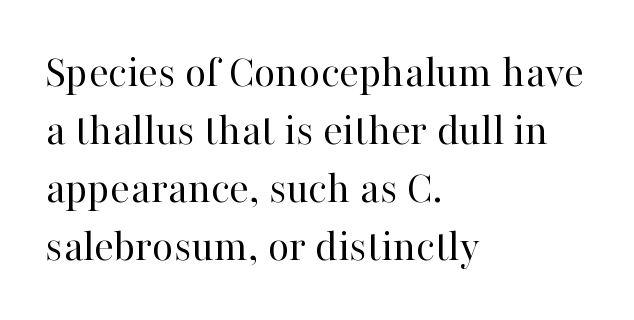
The lettering stays uniformly vertical, giving the passage a roman look. Does the type have serifs? Yes, each stem ends in a small foot. Check under the words: just untouched page. These lines keep a tight, regular rhythm from letter to letter.
